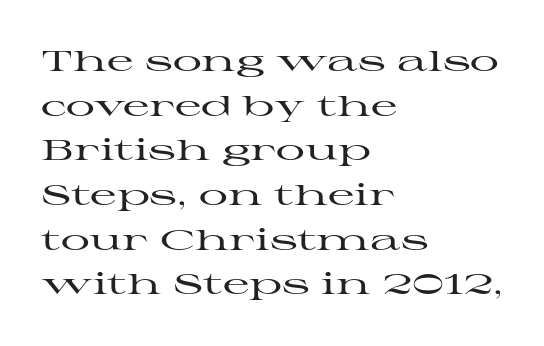
The face used here is seriffed, in the tradition of book romans. Standard letterfit; no display-style spreading of the glyphs. Interline gaps are of average width in this sample. The lines in this sample share a left origin and differ only in where they stop.
